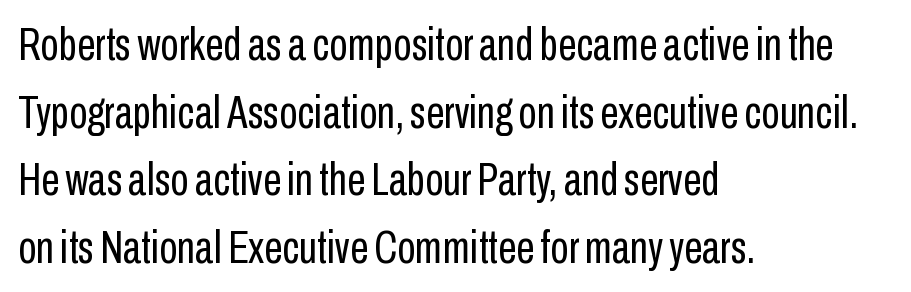
Q: Is the text bold? A: No.
Q: Is the text italic (slanted)? A: No, it is upright.
Q: Is the typeface a serif or a sans-serif typeface? A: Sans-serif.
Q: Is the text underlined? A: No.
Q: How is the paragraph aligned? A: Left-aligned.
Q: Is the spacing between letters normal or unusually wide? A: Normal.
Q: Is the spacing between lines tight, normal or loose? A: Normal.
Q: Width (condensed, normal, or wide)? A: Condensed.
Q: Stroke contrast? A: Low.
Q: x-height? A: Medium.
Q: Monospaced? A: No.
